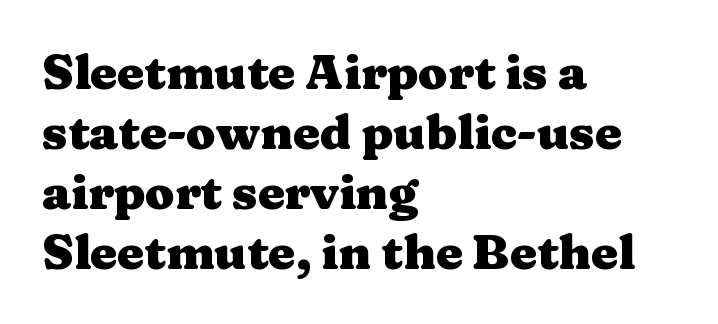
{"serif": "yes", "italic": "no", "bold": "yes", "weight": "heavy", "width": "wide", "stroke_contrast": "medium", "x_height": "medium", "monospaced": "no", "underline": "no", "align": "left", "line_spacing": "normal", "line_spacing_ratio": 1.25, "letter_spacing": "normal", "letter_spacing_em": 0.0, "glyph_px": 48}
